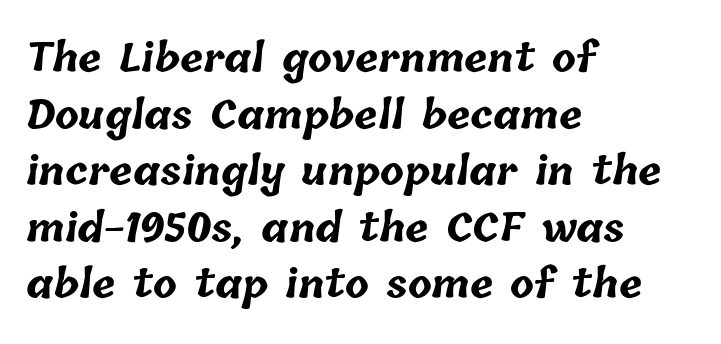
Lines of text with bare space underneath. Compared with a centered layout, this one pins lines to the left instead. Quick note: interline space is typical. Tracking here is standard; glyphs follow each other at the usual distance. Proportional: the letters do not fall into vertical columns. A full-strength bold gives these letters their thick strokes.
